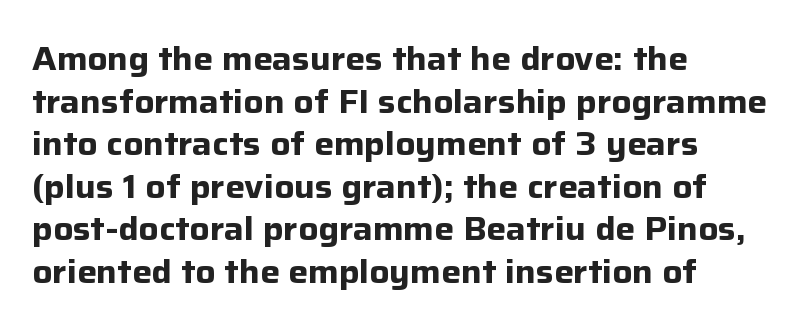
The image shows 33 px bold sans-serif type, upright; set left-aligned, normal line spacing (1.29x), normal letter spacing, not underlined; low stroke contrast and a medium x-height.
